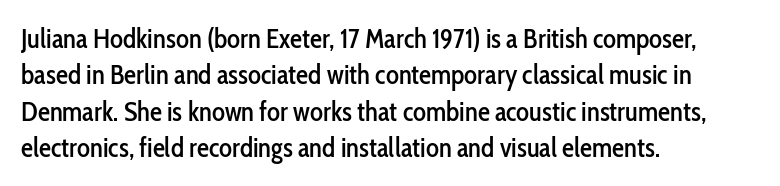
{"italic": "no", "underline": "no", "align": "left", "line_spacing": "normal", "line_spacing_ratio": 1.35, "letter_spacing": "normal", "letter_spacing_em": 0.0, "glyph_px": 27}
